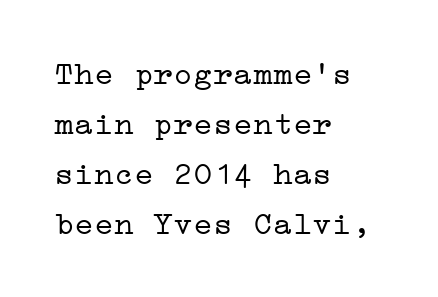
{"serif": "yes", "italic": "no", "bold": "no", "weight": "light", "width": "wide", "stroke_contrast": "low", "x_height": "medium", "underline": "no", "align": "left", "line_spacing": "normal", "line_spacing_ratio": 1.52, "letter_spacing": "normal", "letter_spacing_em": 0.0, "glyph_px": 33}
